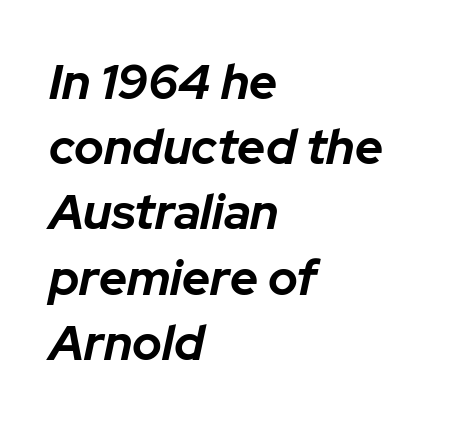
The image shows 49 px bold type, italic (leaning right); set left-aligned, normal line spacing (1.33x), normal letter spacing, not underlined; low stroke contrast and a medium x-height.
